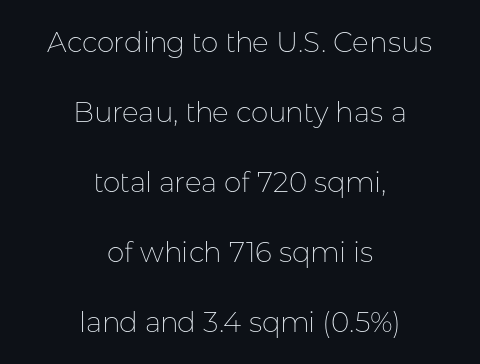
The letters advance in unequal steps, a hallmark of proportional type. Vertical spacing — loose. Examine the stroke ends and you'll find no serifs. Does the lettering tilt? It doesn't — this is upright. Letters have the restrained weight of plain body copy at most.
